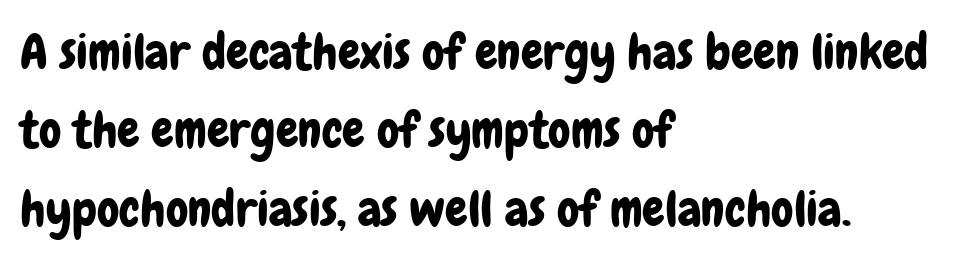
{"serif": "no", "italic": "no", "width": "condensed", "stroke_contrast": "low", "x_height": "medium", "monospaced": "no", "underline": "no", "align": "left", "line_spacing": "normal", "line_spacing_ratio": 1.57, "letter_spacing": "normal", "letter_spacing_em": 0.0, "glyph_px": 50}
